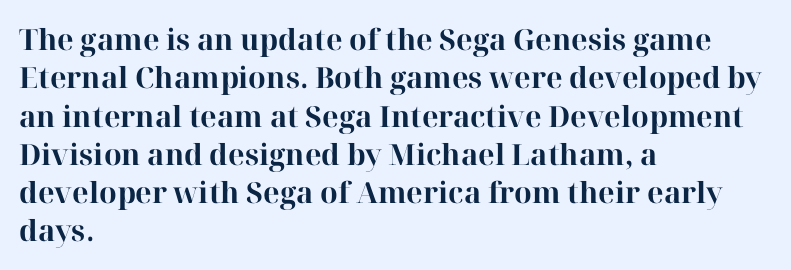
{"serif": "yes", "italic": "no", "bold": "yes", "weight": "bold", "width": "normal", "stroke_contrast": "high", "x_height": "medium", "monospaced": "no", "underline": "no", "align": "left", "line_spacing": "normal", "line_spacing_ratio": 1.32, "letter_spacing": "normal", "letter_spacing_em": 0.0, "glyph_px": 29}
